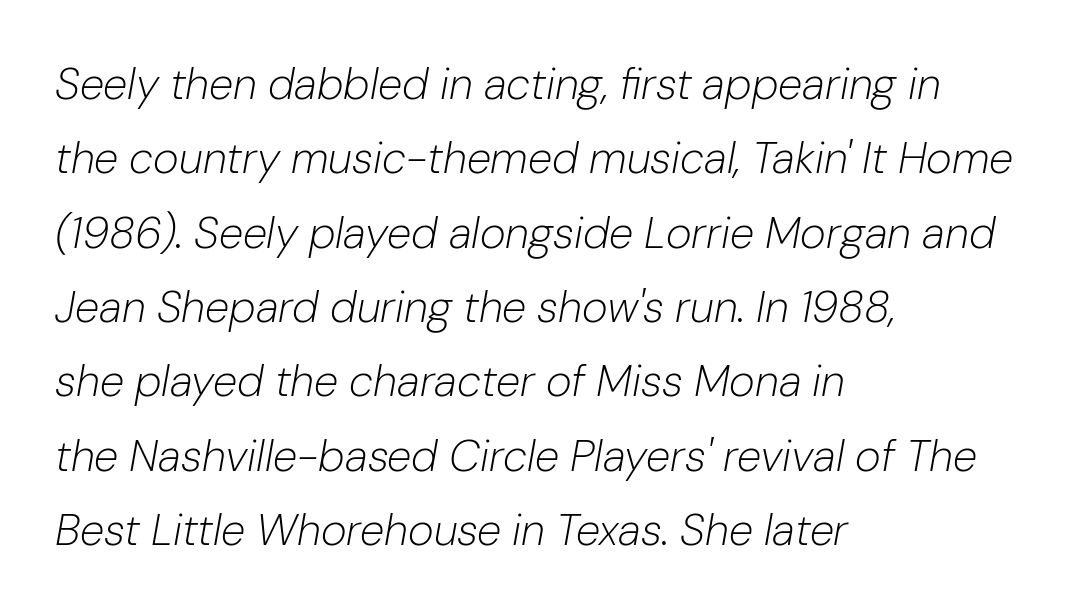
The image shows 44 px light type, italic (leaning right); set left-aligned, normal line spacing (1.69x), normal letter spacing, not underlined; low stroke contrast and a medium x-height.
